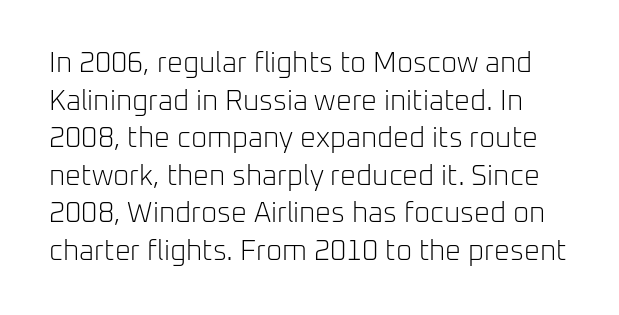
{"serif": "no", "italic": "no", "bold": "no", "weight": "light", "width": "normal", "stroke_contrast": "low", "x_height": "medium", "monospaced": "no", "underline": "no", "line_spacing": "normal", "line_spacing_ratio": 1.34, "letter_spacing": "normal", "letter_spacing_em": 0.0, "glyph_px": 28}
